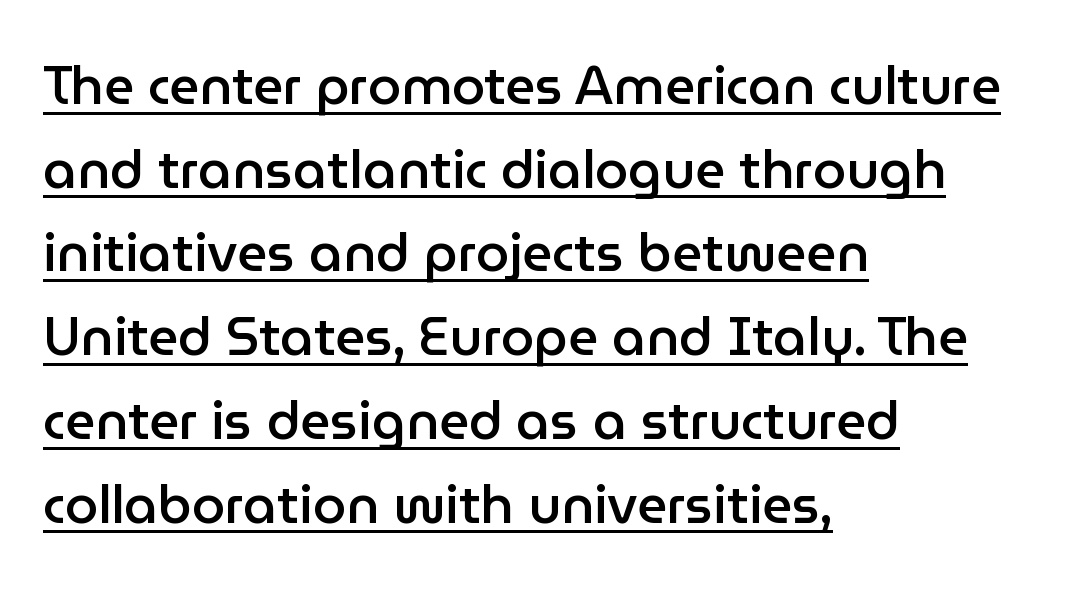
Q: Is the text bold? A: Semi-bold.
Q: Is the text italic (slanted)? A: No, it is upright.
Q: Is the typeface a serif or a sans-serif typeface? A: Sans-serif.
Q: Is the text underlined? A: Yes.
Q: How is the paragraph aligned? A: Left-aligned.
Q: Is the spacing between letters normal or unusually wide? A: Normal.
Q: Is the spacing between lines tight, normal or loose? A: Normal.
Q: Width (condensed, normal, or wide)? A: Normal.
Q: Stroke contrast? A: Low.
Q: x-height? A: Medium.
Q: Monospaced? A: No.
